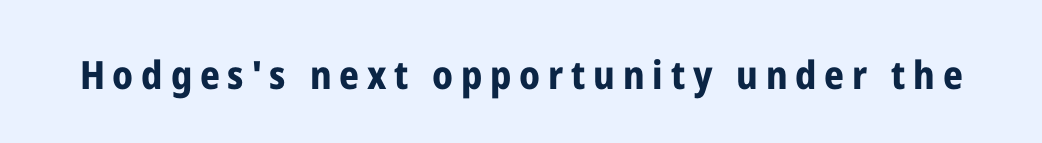
Q: Is the text bold? A: Yes.
Q: Is the text italic (slanted)? A: No, it is upright.
Q: Is the typeface a serif or a sans-serif typeface? A: Sans-serif.
Q: Is the text underlined? A: No.
Q: Is the spacing between letters normal or unusually wide? A: Unusually wide.
Q: Width (condensed, normal, or wide)? A: Condensed.
Q: Stroke contrast? A: Low.
Q: x-height? A: Medium.
Q: Monospaced? A: No.
